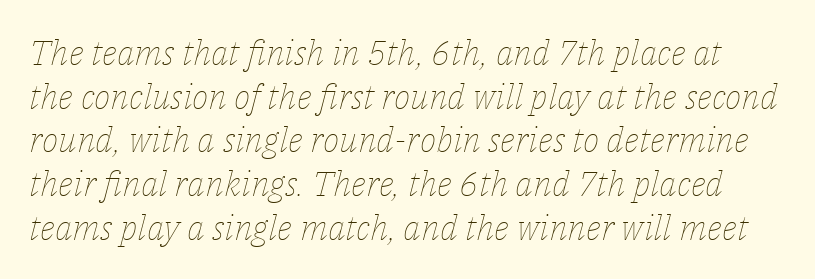
A bare baseline throughout the passage. This sample keeps an unexceptional amount of space between lines. Does the lettering tilt? It does — this is italic. Stroke mass is kept to a normal reading level or below. These lines keep a tight, regular rhythm from letter to letter.
